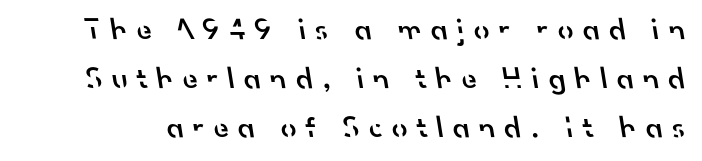
Q: Is the text bold? A: Semi-bold.
Q: Is the typeface a serif or a sans-serif typeface? A: Sans-serif.
Q: Is the text underlined? A: No.
Q: Is the spacing between letters normal or unusually wide? A: Unusually wide.
Q: Is the spacing between lines tight, normal or loose? A: Normal.
Q: Width (condensed, normal, or wide)? A: Normal.
Q: Stroke contrast? A: Low.
Q: x-height? A: Small.
Q: Monospaced? A: No.
